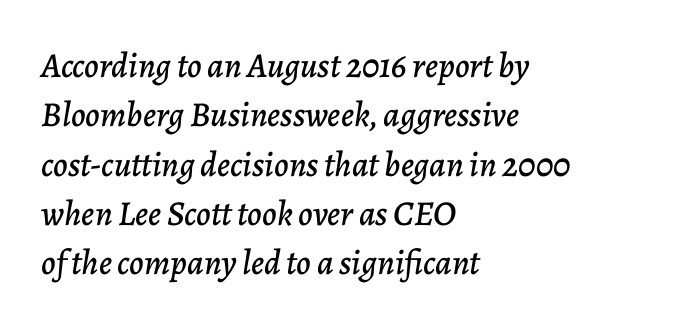
The image shows 35 px text type, italic (leaning right); set left-aligned, normal line spacing (1.41x), normal letter spacing, not underlined; low stroke contrast and a medium x-height.
